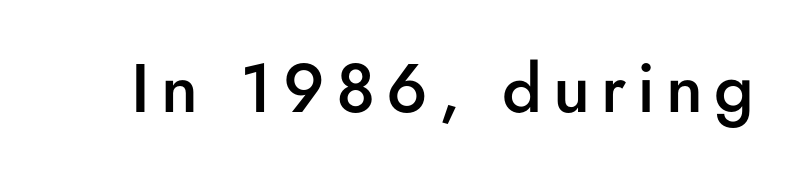
{"serif": "no", "italic": "no", "bold": "semi", "weight": "semibold", "width": "normal", "stroke_contrast": "low", "x_height": "small", "monospaced": "no", "underline": "no", "glyph_px": 68}
